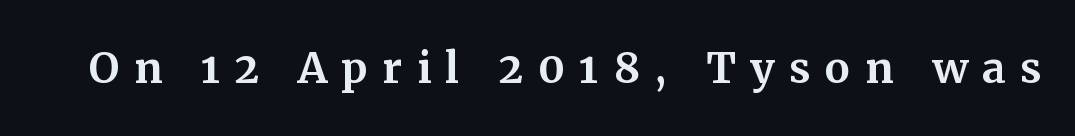
{"serif": "yes", "italic": "no", "width": "normal", "stroke_contrast": "medium", "x_height": "medium", "monospaced": "no", "underline": "no", "letter_spacing": "wide", "letter_spacing_em": 0.25, "glyph_px": 57}
